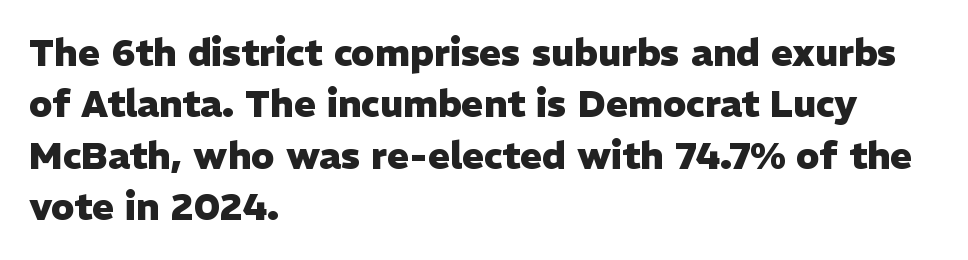
{"serif": "no", "italic": "no", "bold": "yes", "weight": "heavy", "width": "normal", "stroke_contrast": "low", "x_height": "medium", "monospaced": "no", "underline": "no", "align": "left", "line_spacing": "normal", "line_spacing_ratio": 1.39, "letter_spacing": "normal", "letter_spacing_em": 0.0, "glyph_px": 37}
